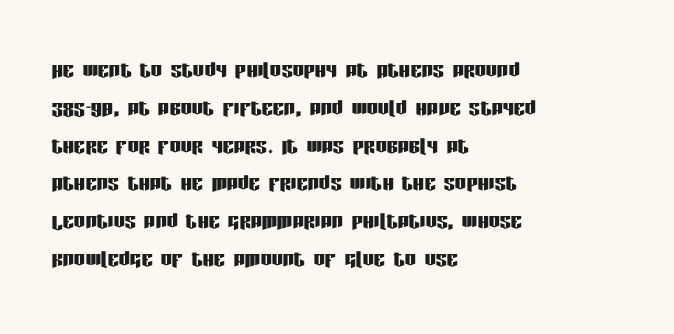
Typographically, this falls in the sans-serif category. The type is set solid horizontally, with unmodified tracking. The rendering uses natural spacing where letterforms have individual widths. Check under the words: just untouched page.
